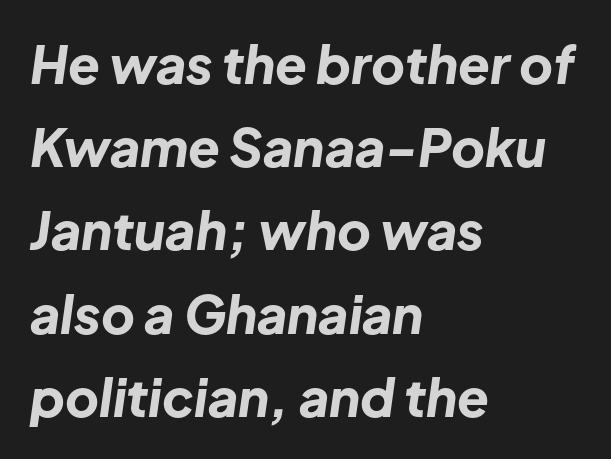
{"italic": "yes", "lean": "right", "slant_degrees": 8, "bold": "yes", "weight": "bold", "width": "normal", "stroke_contrast": "low", "x_height": "medium", "monospaced": "no", "underline": "no", "align": "left", "line_spacing": "normal", "line_spacing_ratio": 1.6, "letter_spacing": "normal", "letter_spacing_em": 0.0, "glyph_px": 52}
